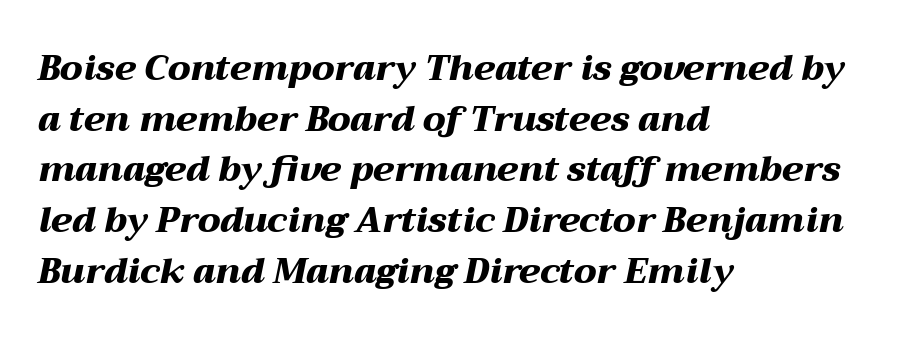
{"italic": "yes", "lean": "right", "slant_degrees": 12, "bold": "yes", "weight": "heavy", "width": "wide", "stroke_contrast": "medium", "x_height": "medium", "monospaced": "no", "underline": "no", "align": "left", "line_spacing": "normal", "line_spacing_ratio": 1.45, "letter_spacing": "normal", "letter_spacing_em": 0.0, "glyph_px": 35}
